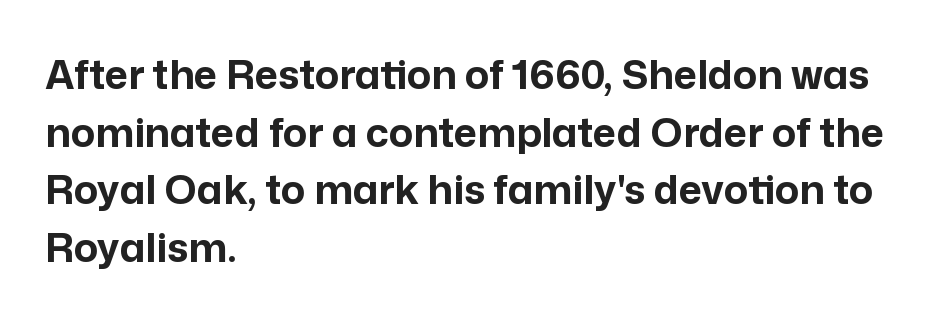
Q: Is the text bold? A: Yes.
Q: Is the text italic (slanted)? A: No, it is upright.
Q: Is the typeface a serif or a sans-serif typeface? A: Sans-serif.
Q: Is the text underlined? A: No.
Q: How is the paragraph aligned? A: Left-aligned.
Q: Is the spacing between letters normal or unusually wide? A: Normal.
Q: Is the spacing between lines tight, normal or loose? A: Normal.
Q: Width (condensed, normal, or wide)? A: Normal.
Q: Stroke contrast? A: Low.
Q: x-height? A: Medium.
Q: Monospaced? A: No.
